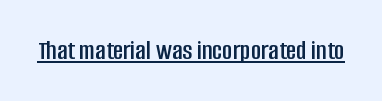
Q: Is the text italic (slanted)? A: No, it is upright.
Q: Is the typeface a serif or a sans-serif typeface? A: Sans-serif.
Q: Is the text underlined? A: Yes.
Q: Is the spacing between letters normal or unusually wide? A: Normal.
Q: Width (condensed, normal, or wide)? A: Condensed.
Q: Stroke contrast? A: Low.
Q: x-height? A: Large.
Q: Monospaced? A: No.
